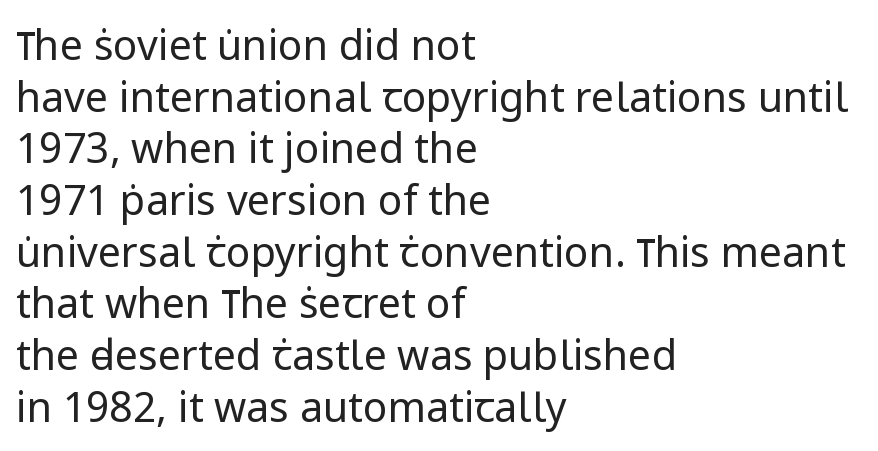
The image shows 41 px regular-weight sans-serif type, upright; set left-aligned, normal line spacing (1.26x), normal letter spacing, not underlined; low stroke contrast and a medium x-height.
